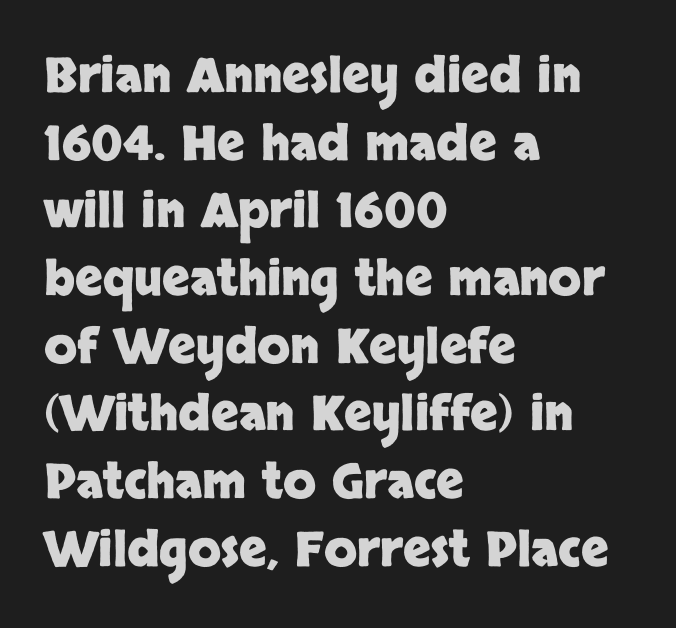
Q: Is the text bold? A: Yes.
Q: Is the text italic (slanted)? A: No, it is upright.
Q: Is the typeface a serif or a sans-serif typeface? A: Sans-serif.
Q: Is the text underlined? A: No.
Q: How is the paragraph aligned? A: Left-aligned.
Q: Is the spacing between letters normal or unusually wide? A: Normal.
Q: Is the spacing between lines tight, normal or loose? A: Normal.
Q: Width (condensed, normal, or wide)? A: Normal.
Q: Stroke contrast? A: Low.
Q: x-height? A: Large.
Q: Monospaced? A: No.
